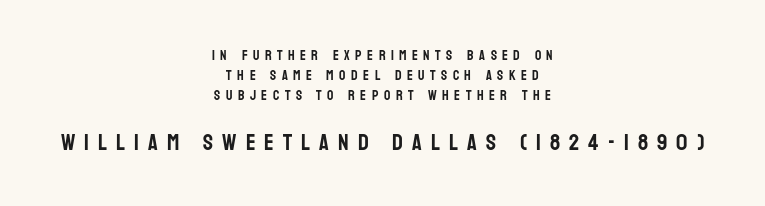
The image shows 23 px text type, upright; set centered, normal line spacing (1.44x), unusually wide letter spacing (+0.39 em), not underlined; the second (bottom) block is 1.64x larger.
